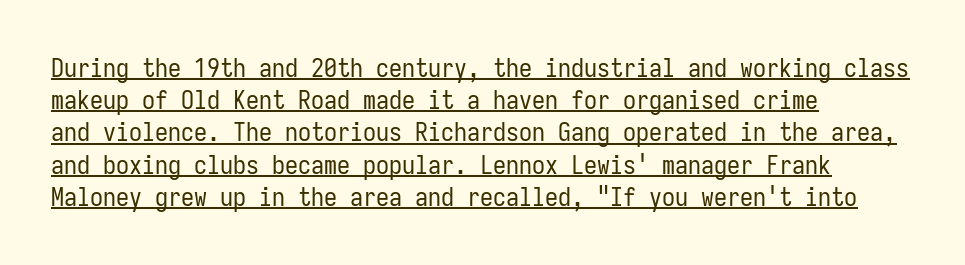
{"italic": "no", "bold": "no", "underline": "yes", "align": "left", "line_spacing_ratio": 1.24, "letter_spacing": "normal", "letter_spacing_em": 0.0, "glyph_px": 26}
